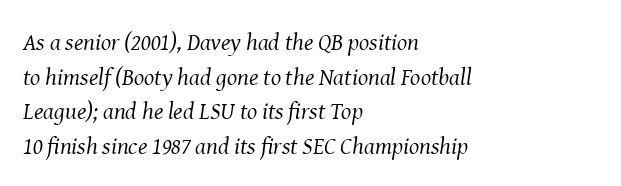
Q: Is the text bold? A: No.
Q: Is the text italic (slanted)? A: Yes, it leans right by about 8 degrees.
Q: Is the text underlined? A: No.
Q: How is the paragraph aligned? A: Left-aligned.
Q: Is the spacing between letters normal or unusually wide? A: Normal.
Q: Is the spacing between lines tight, normal or loose? A: Normal.
